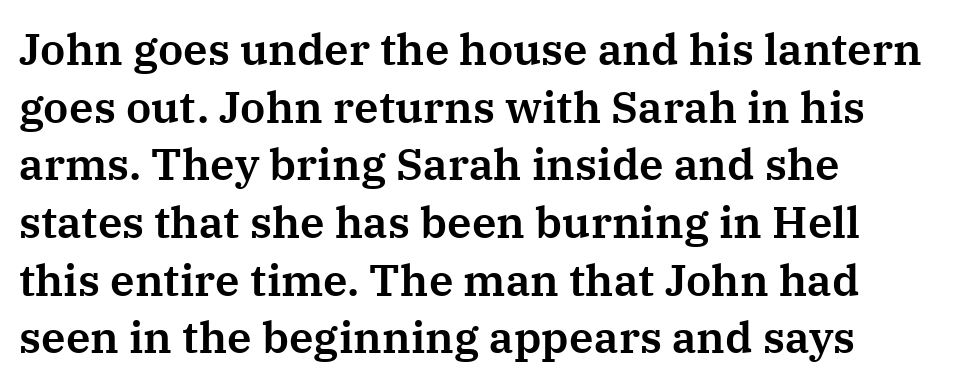
{"serif": "yes", "italic": "no", "width": "normal", "stroke_contrast": "medium", "x_height": "medium", "monospaced": "no", "underline": "no", "align": "left", "line_spacing": "normal", "line_spacing_ratio": 1.31, "letter_spacing": "normal", "letter_spacing_em": 0.0, "glyph_px": 44}
